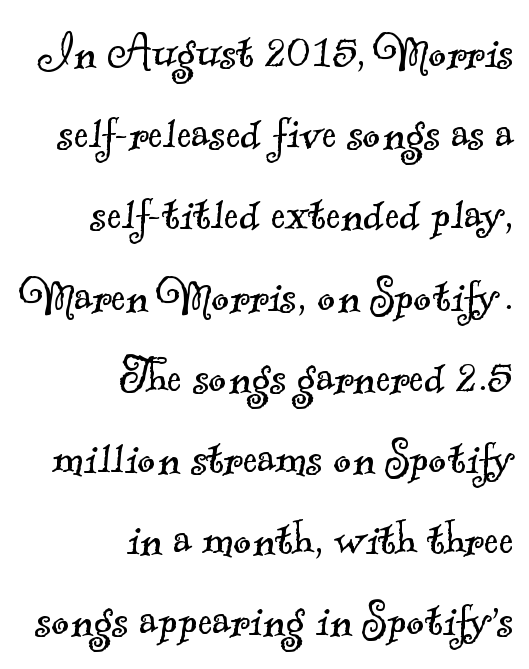
The image shows 56 px light serif type; set right-aligned, normal line spacing (1.45x), normal letter spacing, not underlined; a small x-height.
